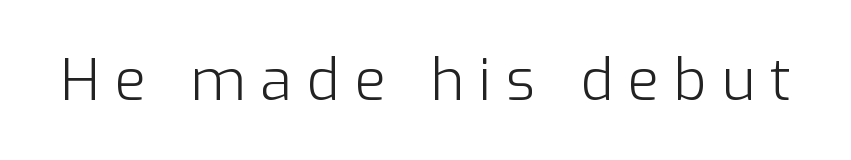
The image shows 58 px light sans-serif type, upright; set unusually wide letter spacing (+0.25 em), not underlined; low stroke contrast and a medium x-height.
